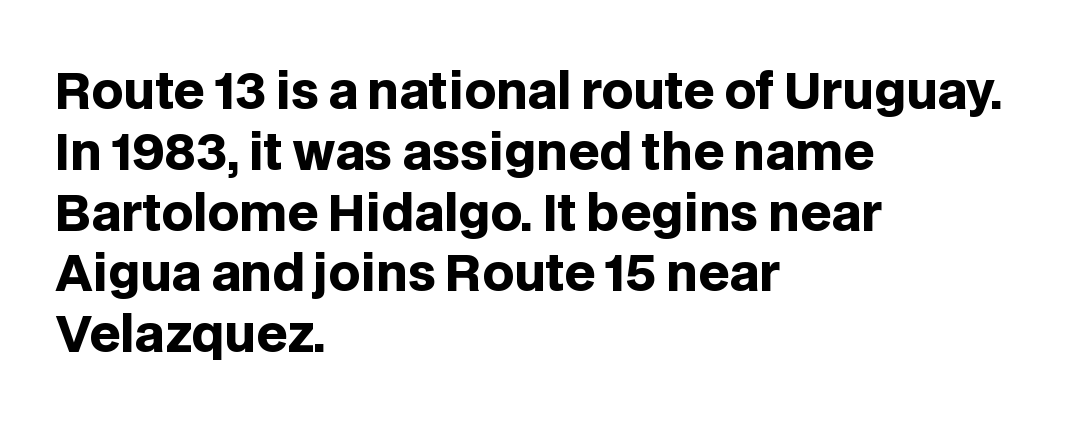
The image shows 49 px heavy sans-serif type, upright; set left-aligned, line spacing 1.24x, normal letter spacing, not underlined; low stroke contrast and a large x-height.
